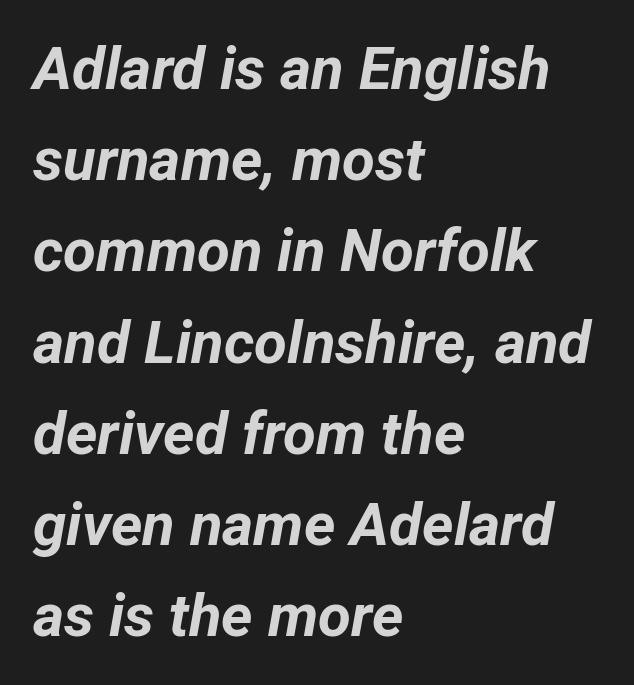
Q: Is the text bold? A: Yes.
Q: Is the text italic (slanted)? A: Yes, it leans right by about 12 degrees.
Q: Is the text underlined? A: No.
Q: How is the paragraph aligned? A: Left-aligned.
Q: Is the spacing between letters normal or unusually wide? A: Normal.
Q: Is the spacing between lines tight, normal or loose? A: Normal.
Q: Width (condensed, normal, or wide)? A: Normal.
Q: Stroke contrast? A: Low.
Q: x-height? A: Medium.
Q: Monospaced? A: No.
